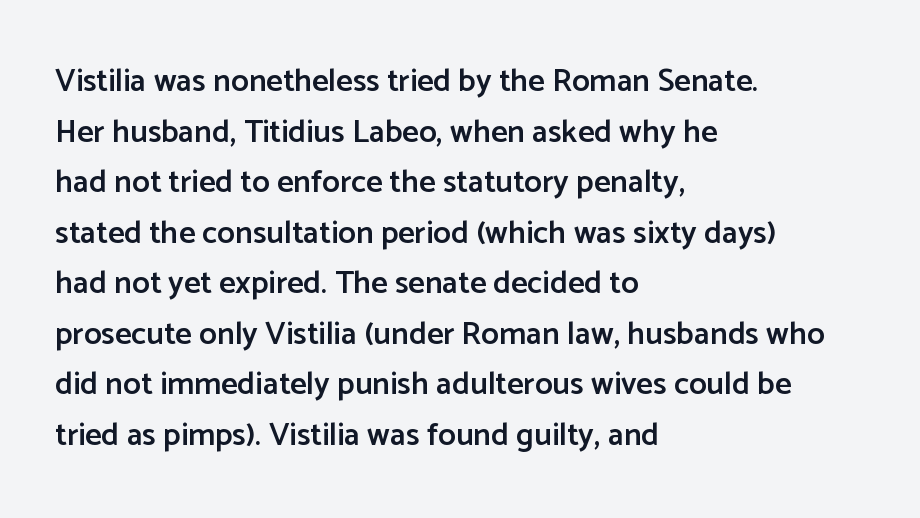
A sans-serif font was chosen for this passage. The specimen reads as upright at a glance. Stroke thickness is moderately raised; the sample reads as semibold. Here the designer chose a conventional face with non-uniform glyph widths. Unmarked baselines from the first word to the last.
